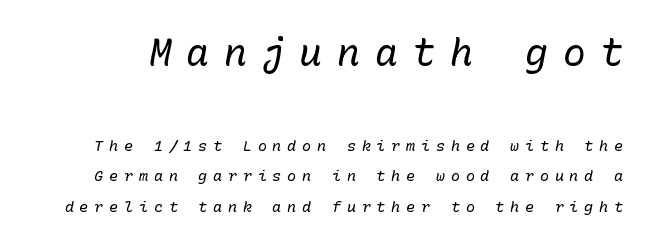
The image shows 38 px regular-weight type, italic (leaning right), monospaced; set loose line spacing (2.02x), unusually wide letter spacing (+0.39 em), not underlined; the first (top) block is 2.53x larger; low stroke contrast and a medium x-height.
